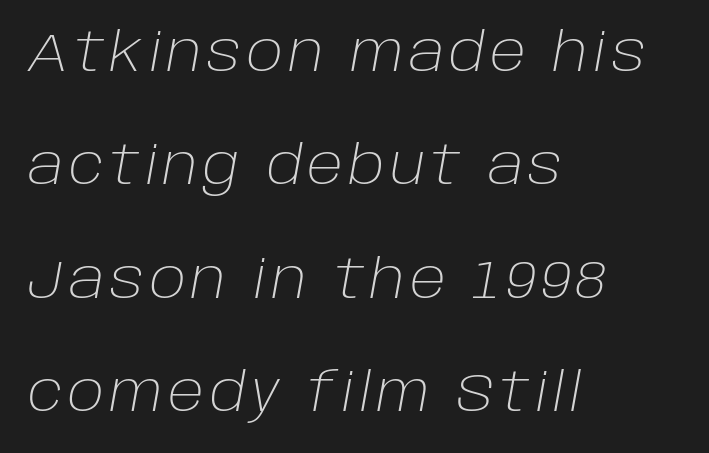
Q: Is the text bold? A: No.
Q: Is the text italic (slanted)? A: Yes, it leans right by about 10 degrees.
Q: Is the text underlined? A: No.
Q: How is the paragraph aligned? A: Left-aligned.
Q: Is the spacing between lines tight, normal or loose? A: Loose.
Q: Width (condensed, normal, or wide)? A: Normal.
Q: Stroke contrast? A: Low.
Q: x-height? A: Large.
Q: Monospaced? A: No.
